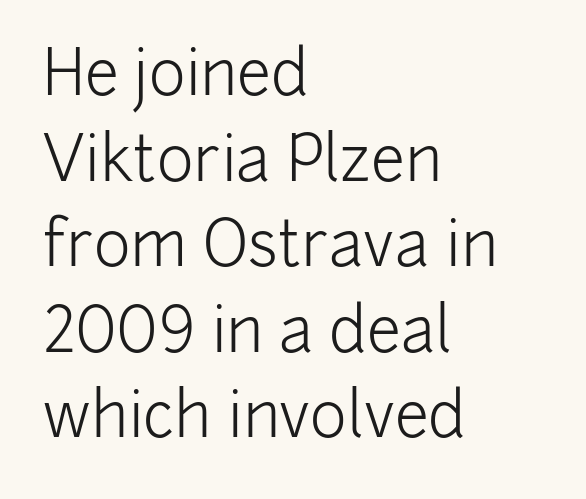
Q: Is the text bold? A: No.
Q: Is the text italic (slanted)? A: No, it is upright.
Q: Is the typeface a serif or a sans-serif typeface? A: Sans-serif.
Q: Is the text underlined? A: No.
Q: How is the paragraph aligned? A: Left-aligned.
Q: Is the spacing between letters normal or unusually wide? A: Normal.
Q: Is the spacing between lines tight, normal or loose? A: Normal.
Q: Width (condensed, normal, or wide)? A: Normal.
Q: Stroke contrast? A: Low.
Q: x-height? A: Medium.
Q: Monospaced? A: No.
